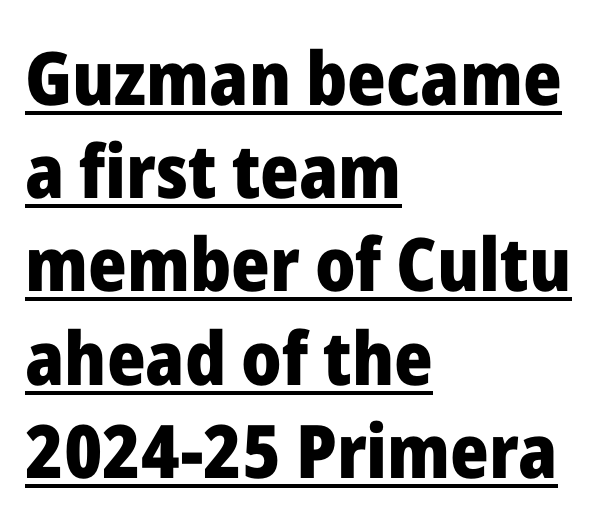
Reading down the column, the eye jumps a familiar distance to each next line. Typographically, this falls in the sans-serif category. Notice how thick the strokes are: this is what a full bold looks like. A roman cut, with each character standing at attention. The line texture is even and compact thanks to regular tracking.
